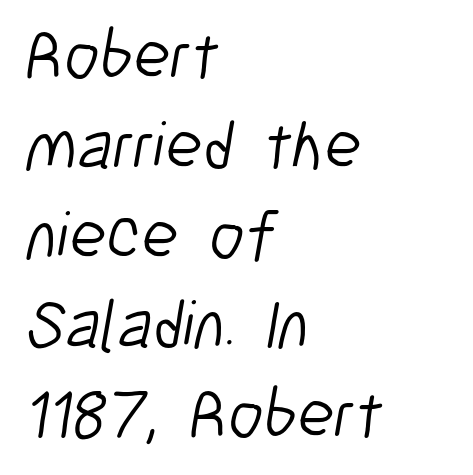
Q: Is the text bold? A: No.
Q: Is the typeface a serif or a sans-serif typeface? A: Sans-serif.
Q: Is the text underlined? A: No.
Q: How is the paragraph aligned? A: Left-aligned.
Q: Is the spacing between letters normal or unusually wide? A: Normal.
Q: Is the spacing between lines tight, normal or loose? A: Normal.
Q: Width (condensed, normal, or wide)? A: Condensed.
Q: Stroke contrast? A: Low.
Q: x-height? A: Medium.
Q: Monospaced? A: No.
